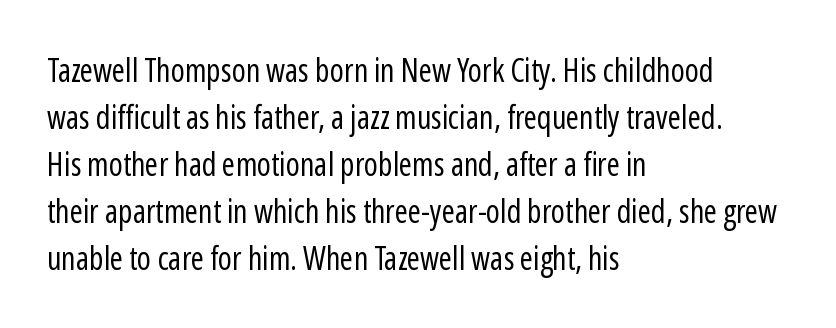
The image shows 32 px regular-weight, condensed sans-serif type, upright; set left-aligned, normal line spacing (1.47x), normal letter spacing, not underlined; low stroke contrast and a medium x-height.
